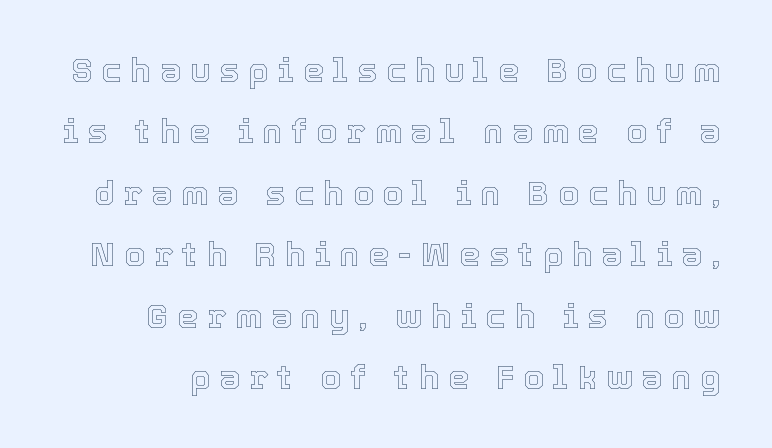
Q: Is the text italic (slanted)? A: No, it is upright.
Q: Is the text underlined? A: No.
Q: Is the spacing between letters normal or unusually wide? A: Unusually wide.
Q: Width (condensed, normal, or wide)? A: Normal.
Q: x-height? A: Medium.
Q: Monospaced? A: No.
